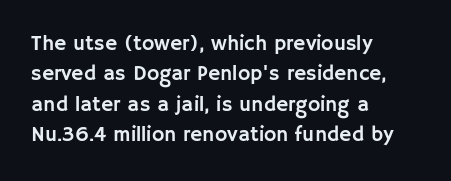
Q: Is the text italic (slanted)? A: No, it is upright.
Q: Is the text underlined? A: No.
Q: How is the paragraph aligned? A: Left-aligned.
Q: Is the spacing between letters normal or unusually wide? A: Normal.
Q: Is the spacing between lines tight, normal or loose? A: Normal.
